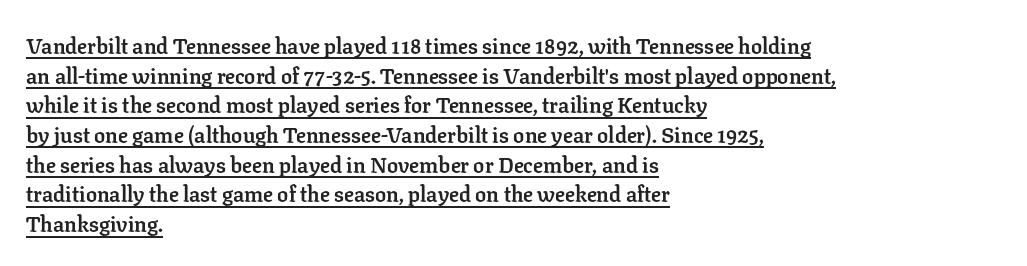
Q: Is the text bold? A: Yes.
Q: Is the text italic (slanted)? A: No, it is upright.
Q: Is the text underlined? A: Yes.
Q: How is the paragraph aligned? A: Left-aligned.
Q: Is the spacing between letters normal or unusually wide? A: Normal.
Q: Is the spacing between lines tight, normal or loose? A: Normal.
